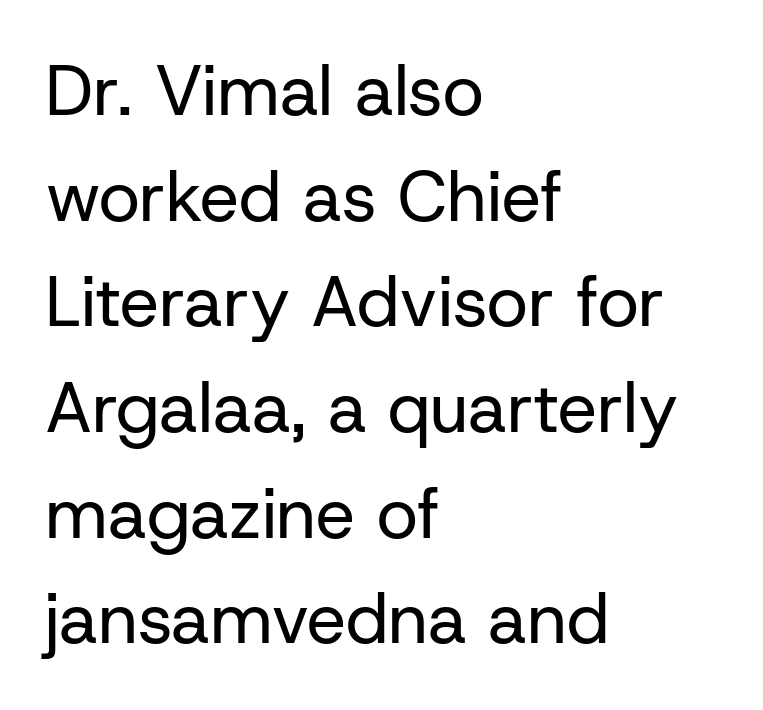
The ragged edge is on the right, which tells us the setting is flush left. Classification — sans serif. Words appear dense and cohesive because spacing is normal. The block of text has a typical density, with ordinary space between rows. Stems here are at most as thick as an everyday book face. Anything drawn beneath the words? Only blank space.
